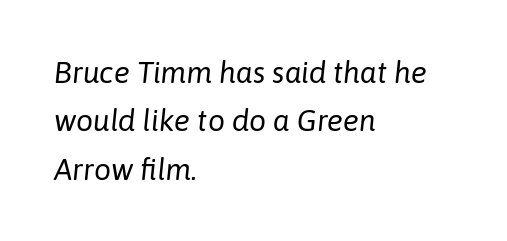
{"italic": "yes", "lean": "right", "slant_degrees": 6, "bold": "no", "weight": "regular", "width": "normal", "stroke_contrast": "low", "x_height": "medium", "monospaced": "no", "underline": "no", "align": "left", "line_spacing": "normal", "line_spacing_ratio": 1.61, "letter_spacing": "normal", "letter_spacing_em": 0.0, "glyph_px": 30}
